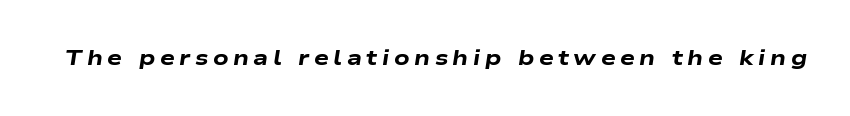
The letters are slanted; this is an italic face. Caption: bold face, heavy strokes. Check under the words: just untouched page. Students, note that the glyphs here are deliberately spaced far apart.
